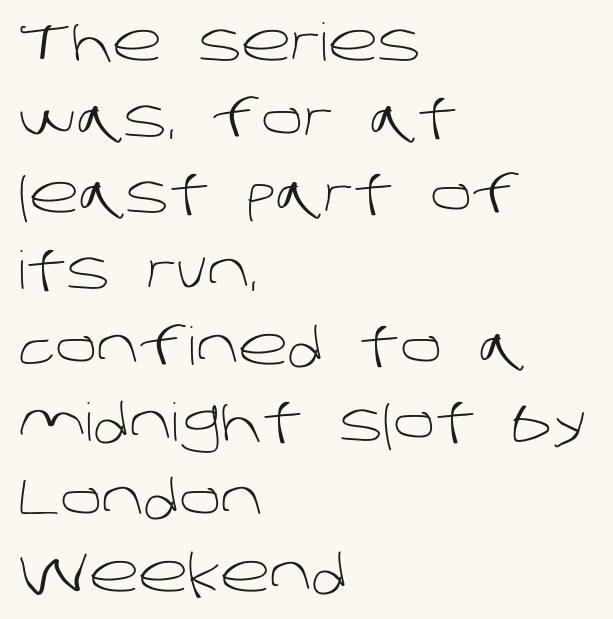
The image shows 52 px light sans-serif type; set left-aligned, normal line spacing (1.46x), normal letter spacing, not underlined; low stroke contrast and a large x-height.
